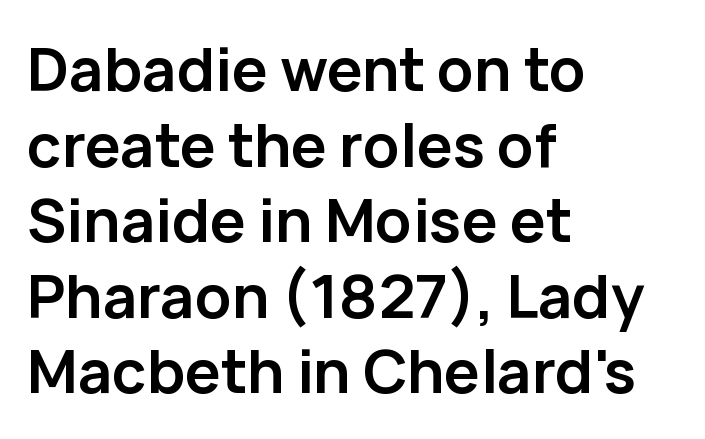
These words are printed bold, with thick strokes throughout. Quick note: underline off. The compositor pushed each line to the left boundary. Nobody touched the tracking dial on this one. Varying glyph widths throughout — classic text-font behaviour.
